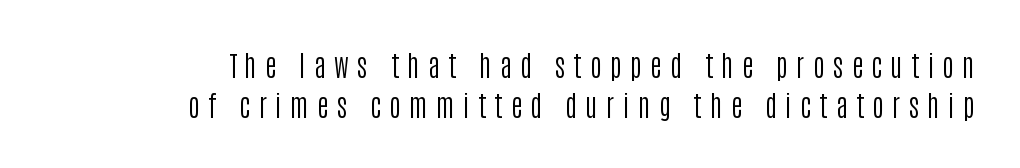
{"serif": "no", "italic": "no", "bold": "no", "weight": "regular", "width": "condensed", "stroke_contrast": "low", "x_height": "large", "monospaced": "no", "underline": "no", "align": "right", "line_spacing": "normal", "line_spacing_ratio": 1.43, "letter_spacing": "wide", "letter_spacing_em": 0.3, "glyph_px": 28}
